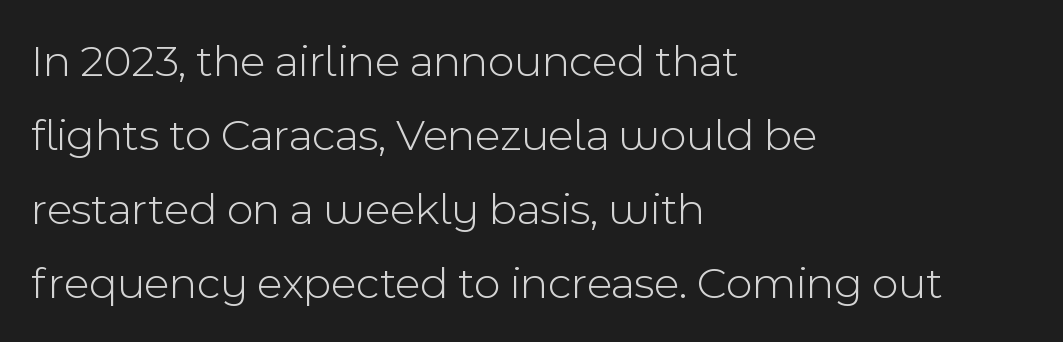
{"serif": "no", "italic": "no", "bold": "no", "weight": "light", "width": "normal", "x_height": "medium", "monospaced": "no", "underline": "no", "align": "left", "line_spacing": "normal", "line_spacing_ratio": 1.61, "letter_spacing": "normal", "letter_spacing_em": 0.0, "glyph_px": 46}
